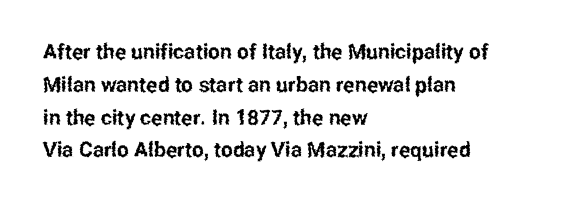
Q: Is the text italic (slanted)? A: No, it is upright.
Q: Is the text underlined? A: No.
Q: How is the paragraph aligned? A: Left-aligned.
Q: Is the spacing between letters normal or unusually wide? A: Normal.
Q: Is the spacing between lines tight, normal or loose? A: Normal.
